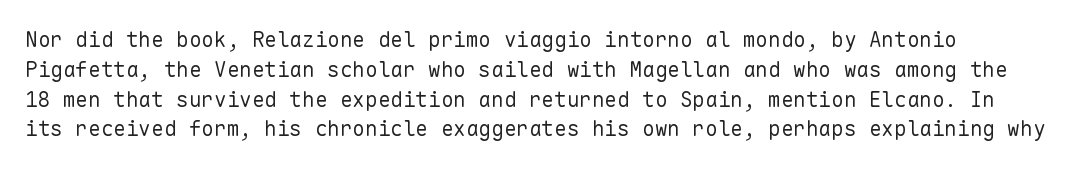
{"italic": "no", "bold": "no", "underline": "no", "align": "left", "line_spacing": "normal", "line_spacing_ratio": 1.42, "letter_spacing": "normal", "letter_spacing_em": 0.0, "glyph_px": 21}
